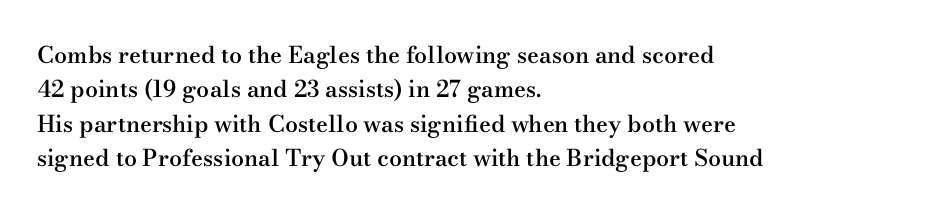
{"italic": "no", "bold": "semi", "underline": "no", "align": "left", "line_spacing": "normal", "line_spacing_ratio": 1.5, "letter_spacing": "normal", "letter_spacing_em": 0.0, "glyph_px": 23}
